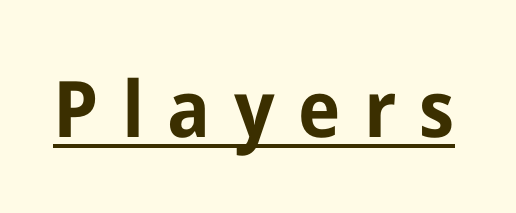
These words are printed bold, with thick strokes throughout. Every word sits above its own underline. The letters advance in unequal steps, a hallmark of proportional type. Observe the wide spacing: letters keep a clear distance from each other. Note: no serifs on the glyphs. Upright lettering throughout.
